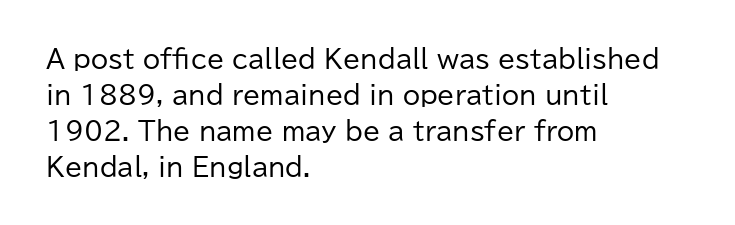
The rendering anchors every line to the left-hand side. Words appear dense and cohesive because spacing is normal. Does the leading feel generous? No, just average. A quiet, ordinary-to-light weight characterises the typeface.
